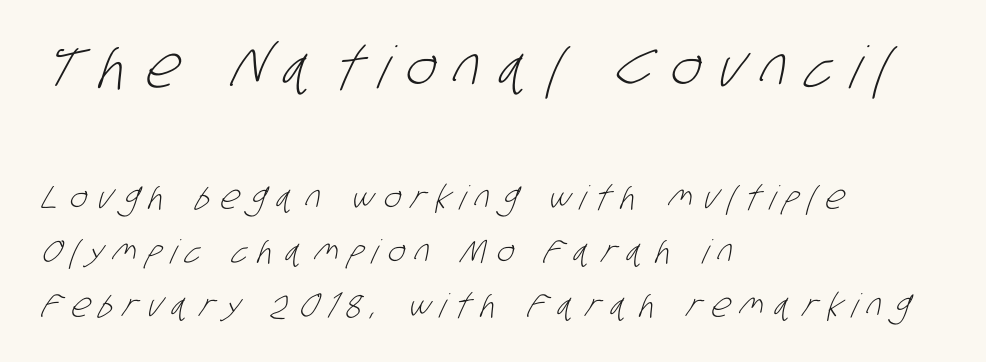
{"serif": "no", "bold": "no", "weight": "light", "width": "condensed", "stroke_contrast": "low", "x_height": "large", "monospaced": "no", "underline": "no", "align": "left", "line_spacing": "normal", "line_spacing_ratio": 1.64, "letter_spacing": "wide", "letter_spacing_em": 0.31, "larger_block": "first", "size_ratio": 1.76, "glyph_px": 58}
